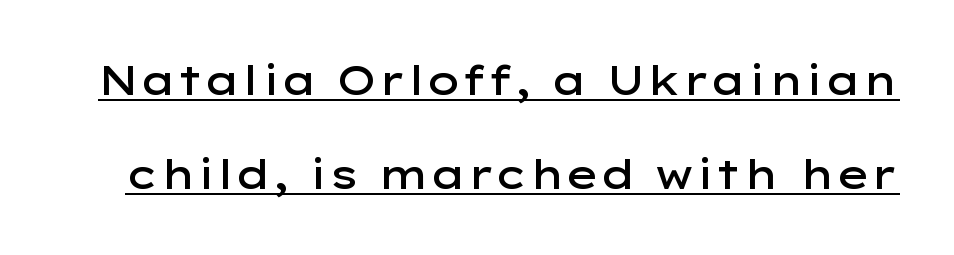
{"serif": "no", "italic": "no", "bold": "semi", "weight": "semibold", "width": "wide", "stroke_contrast": "low", "x_height": "medium", "monospaced": "no", "underline": "yes", "line_spacing": "loose", "line_spacing_ratio": 2.36, "letter_spacing": "normal", "letter_spacing_em": 0.0, "glyph_px": 40}
